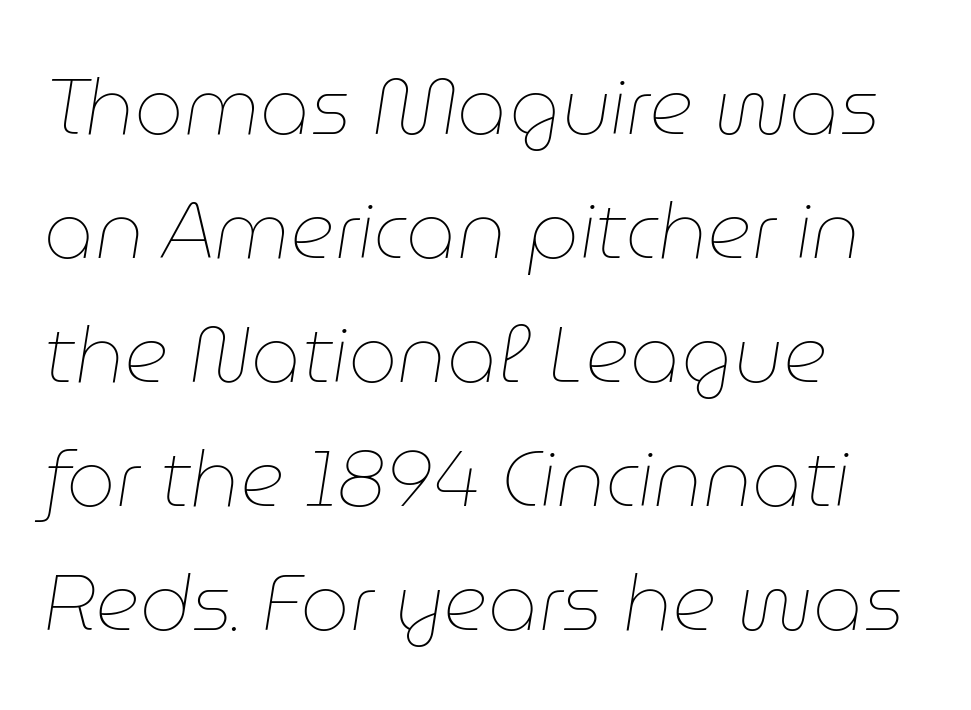
The image shows 78 px thin type, italic (leaning right); set left-aligned, normal line spacing (1.59x), normal letter spacing, not underlined; low stroke contrast and a medium x-height.
